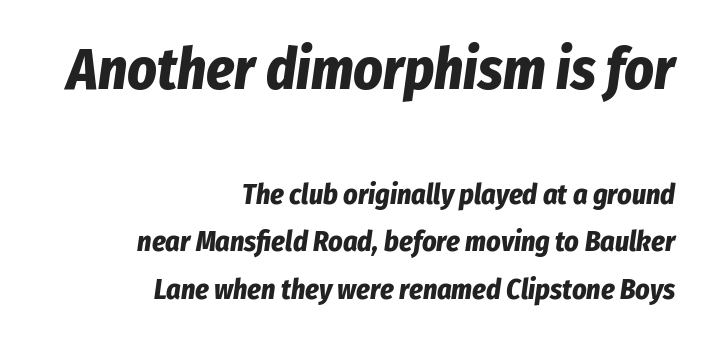
{"italic": "yes", "lean": "right", "slant_degrees": 8, "bold": "yes", "weight": "bold", "width": "condensed", "stroke_contrast": "low", "x_height": "medium", "monospaced": "no", "underline": "no", "align": "right", "line_spacing": "normal", "line_spacing_ratio": 1.69, "letter_spacing": "normal", "letter_spacing_em": 0.0, "larger_block": "first", "size_ratio": 2.04, "glyph_px": 57}
